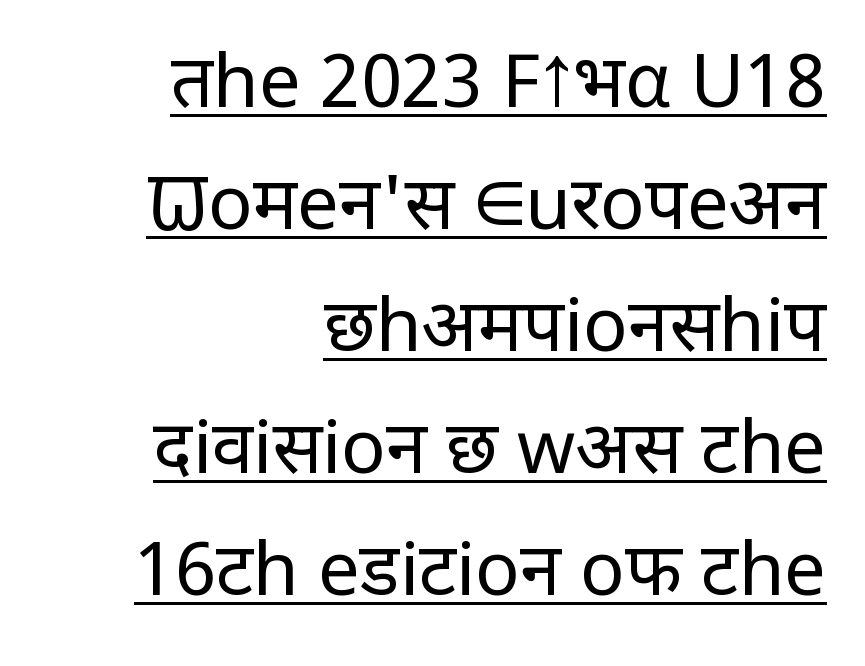
The image shows 74 px regular-weight sans-serif type, upright; set right-aligned, normal line spacing (1.65x), normal letter spacing, underlined; low stroke contrast and a large x-height.
